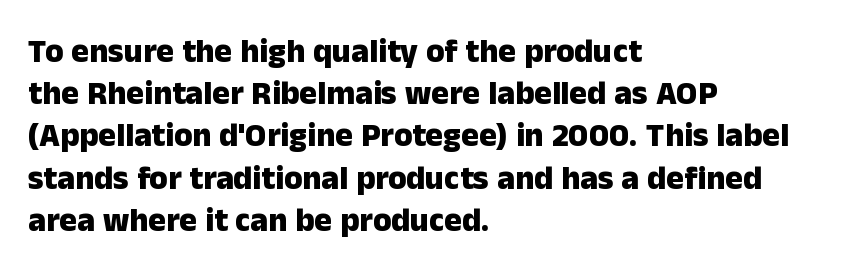
What stands out about the letter spacing? Nothing — it is the standard amount. Grotesque or geometric, the face here clearly has no serifs. On the weight axis this lands at bold, roughly 700. Each letter keeps its own natural width here, so spacing adapts to shape.
